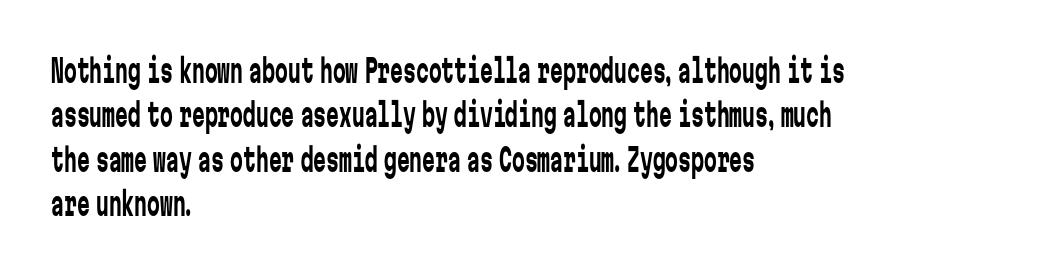
The image shows 32 px regular-weight, condensed sans-serif type, upright, monospaced; set left-aligned, normal line spacing (1.39x), normal letter spacing, not underlined; low stroke contrast and a medium x-height.
